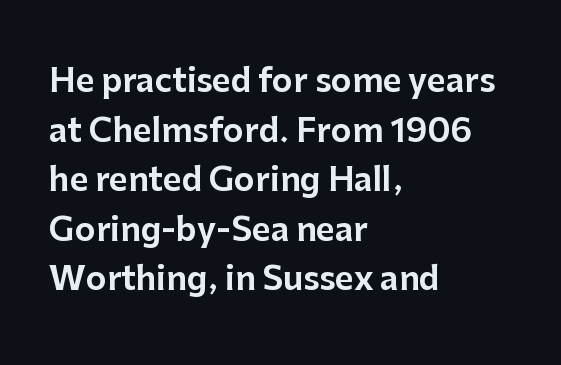
The image shows 32 px sans-serif type, upright; set left-aligned, normal line spacing (1.55x), normal letter spacing, not underlined; low stroke contrast and a medium x-height.
